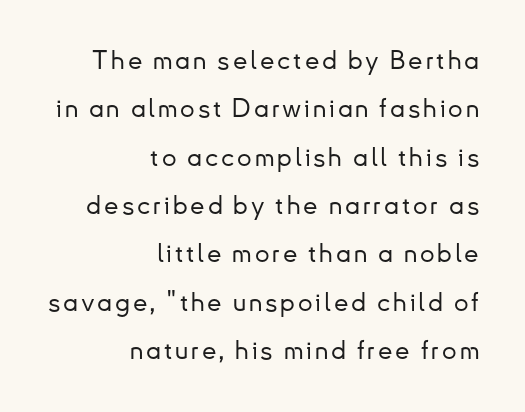
{"italic": "no", "underline": "no", "align": "right", "line_spacing_ratio": 1.86, "glyph_px": 26}
